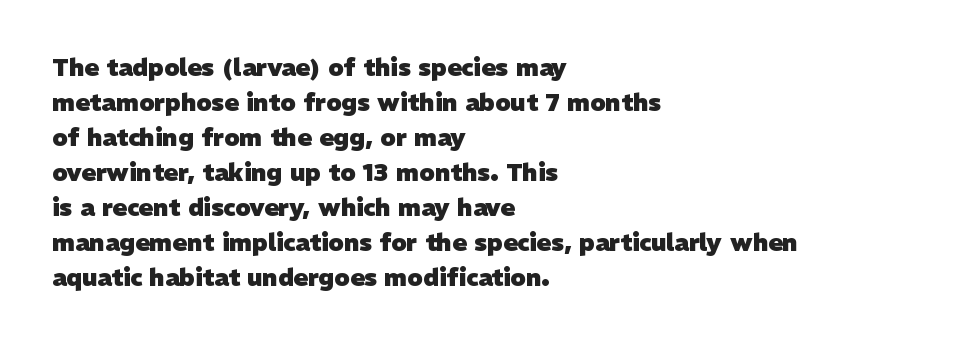
Q: Is the text bold? A: Yes.
Q: Is the text underlined? A: No.
Q: How is the paragraph aligned? A: Left-aligned.
Q: Is the spacing between letters normal or unusually wide? A: Normal.
Q: Is the spacing between lines tight, normal or loose? A: Normal.
